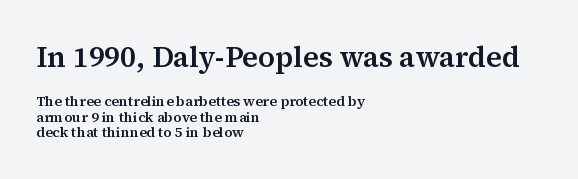
The image shows 29 px serif type, upright; set left-aligned, tight line spacing (1.11x), normal letter spacing, not underlined; the first (top) block is 2.07x larger; medium stroke contrast and a medium x-height.
